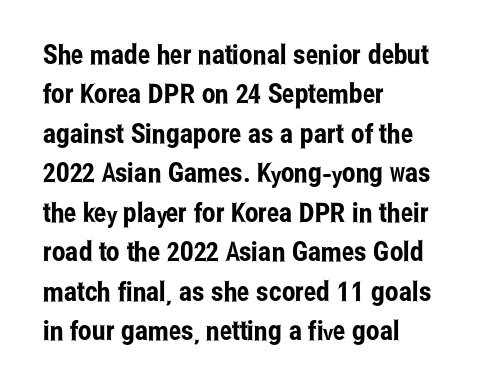
The image shows 27 px text type, upright; set left-aligned, normal line spacing (1.46x), normal letter spacing, not underlined.
